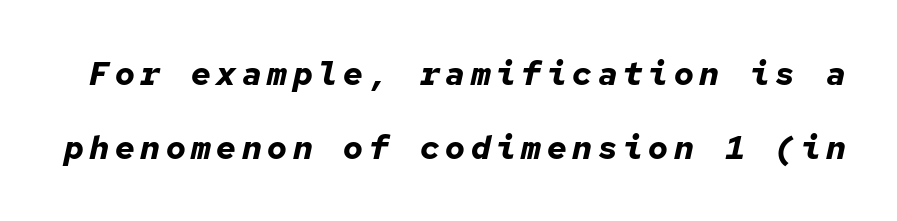
{"italic": "yes", "lean": "right", "slant_degrees": 12, "bold": "yes", "weight": "bold", "width": "normal", "stroke_contrast": "low", "x_height": "medium", "monospaced": "yes", "underline": "no", "line_spacing": "loose", "line_spacing_ratio": 2.24, "glyph_px": 33}
